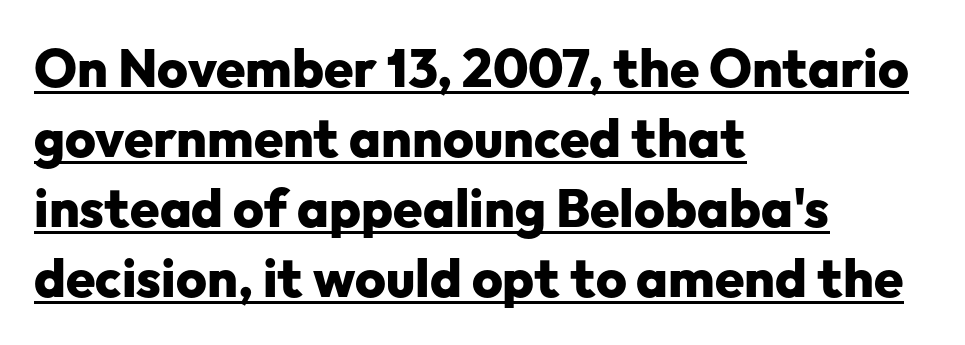
This rendering employs a face without finishing strokes, i.e., a sans-serif. These characters rest on top of a visible drawn line. Posture: upright roman. A full-strength bold gives these letters their thick strokes. Words appear dense and cohesive because spacing is normal.
